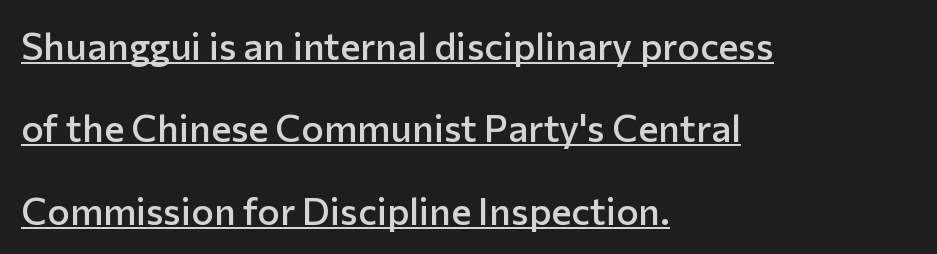
The image shows 38 px semibold sans-serif type, upright; set left-aligned, loose line spacing (2.17x), normal letter spacing, underlined; low stroke contrast and a medium x-height.
